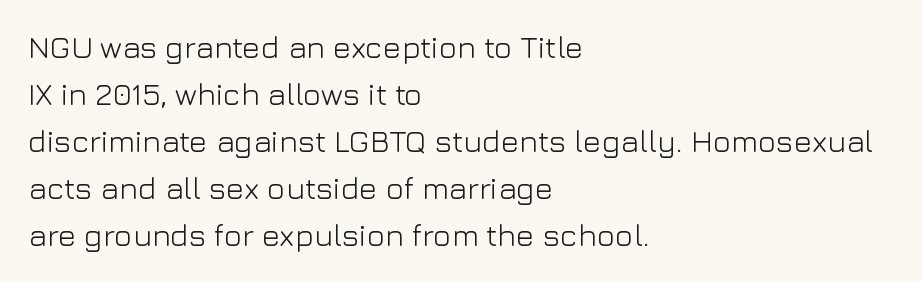
Q: Is the text bold? A: No.
Q: Is the text italic (slanted)? A: No, it is upright.
Q: Is the typeface a serif or a sans-serif typeface? A: Sans-serif.
Q: Is the text underlined? A: No.
Q: How is the paragraph aligned? A: Left-aligned.
Q: Is the spacing between letters normal or unusually wide? A: Normal.
Q: Is the spacing between lines tight, normal or loose? A: Normal.
Q: Width (condensed, normal, or wide)? A: Normal.
Q: Stroke contrast? A: Low.
Q: x-height? A: Medium.
Q: Monospaced? A: No.
